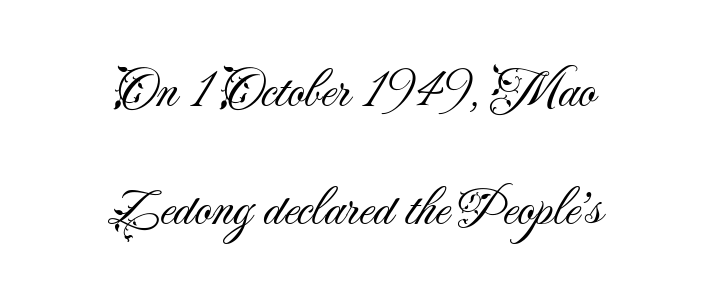
{"serif": "no", "bold": "no", "weight": "light", "width": "normal", "stroke_contrast": "medium", "x_height": "small", "monospaced": "no", "underline": "no", "align": "center", "line_spacing": "loose", "line_spacing_ratio": 2.18, "letter_spacing": "normal", "letter_spacing_em": 0.0, "glyph_px": 54}
